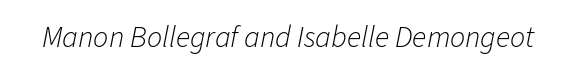
Q: Is the text bold? A: No.
Q: Is the text italic (slanted)? A: Yes, it leans right by about 11 degrees.
Q: Is the text underlined? A: No.
Q: Is the spacing between letters normal or unusually wide? A: Normal.
Q: Width (condensed, normal, or wide)? A: Normal.
Q: Stroke contrast? A: Low.
Q: x-height? A: Medium.
Q: Monospaced? A: No.
